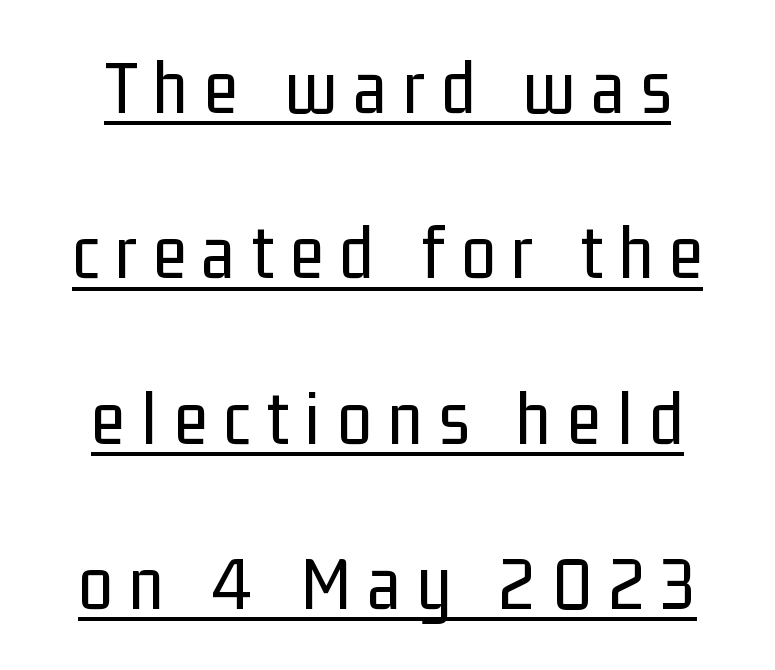
The image shows 78 px regular-weight, condensed sans-serif type, upright; set loose line spacing (2.12x), unusually wide letter spacing (+0.21 em), underlined; low stroke contrast and a medium x-height.
